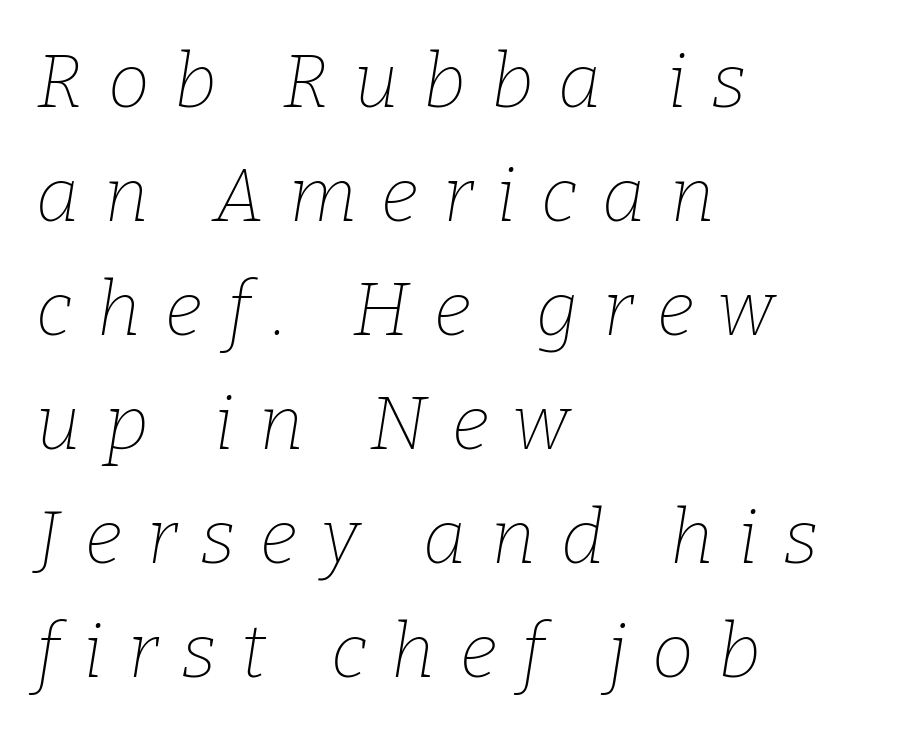
The image shows 75 px thin serif type, italic (leaning right); set left-aligned, normal line spacing (1.52x), unusually wide letter spacing (+0.33 em), not underlined; low stroke contrast and a medium x-height.
